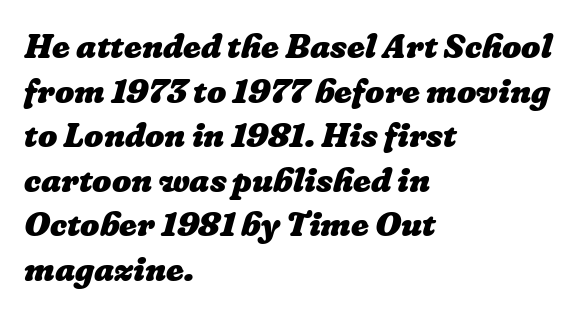
The image shows 34 px heavy type; set left-aligned, normal line spacing (1.31x), normal letter spacing, not underlined; low stroke contrast and a medium x-height.
